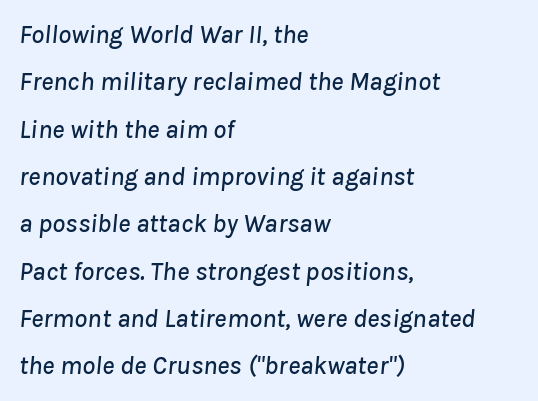
{"italic": "yes", "lean": "right", "slant_degrees": 8, "underline": "no", "align": "left", "line_spacing_ratio": 1.82, "letter_spacing": "normal", "letter_spacing_em": 0.0, "glyph_px": 26}
